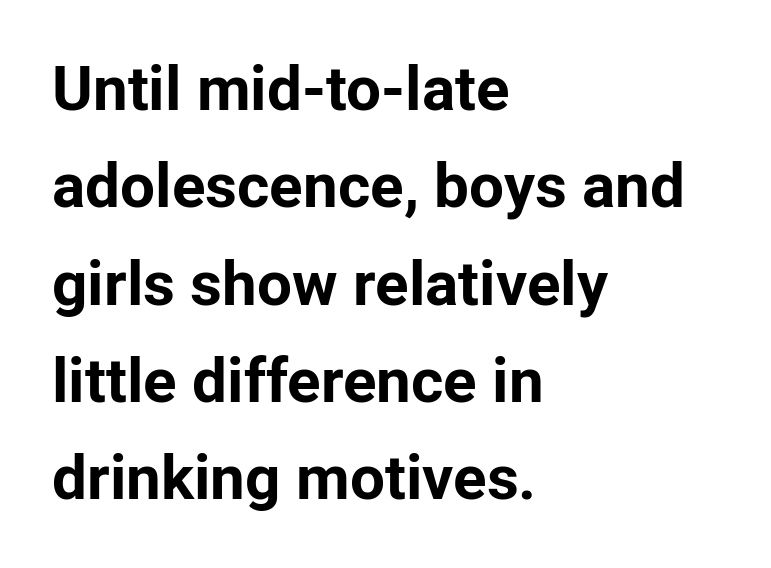
Q: Is the text bold? A: Yes.
Q: Is the text italic (slanted)? A: No, it is upright.
Q: Is the typeface a serif or a sans-serif typeface? A: Sans-serif.
Q: Is the text underlined? A: No.
Q: How is the paragraph aligned? A: Left-aligned.
Q: Is the spacing between letters normal or unusually wide? A: Normal.
Q: Is the spacing between lines tight, normal or loose? A: Normal.
Q: Width (condensed, normal, or wide)? A: Normal.
Q: Stroke contrast? A: Low.
Q: x-height? A: Medium.
Q: Monospaced? A: No.
